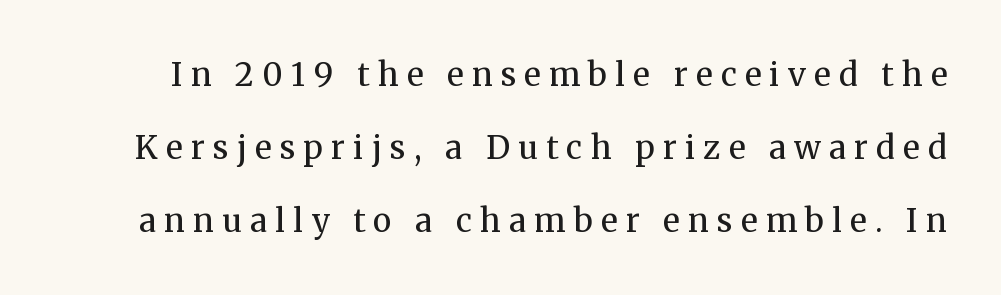
Q: Is the text bold? A: No.
Q: Is the text italic (slanted)? A: No, it is upright.
Q: Is the typeface a serif or a sans-serif typeface? A: Serif.
Q: Is the text underlined? A: No.
Q: Is the spacing between letters normal or unusually wide? A: Unusually wide.
Q: Is the spacing between lines tight, normal or loose? A: Loose.
Q: Width (condensed, normal, or wide)? A: Normal.
Q: Stroke contrast? A: Medium.
Q: x-height? A: Medium.
Q: Monospaced? A: No.
